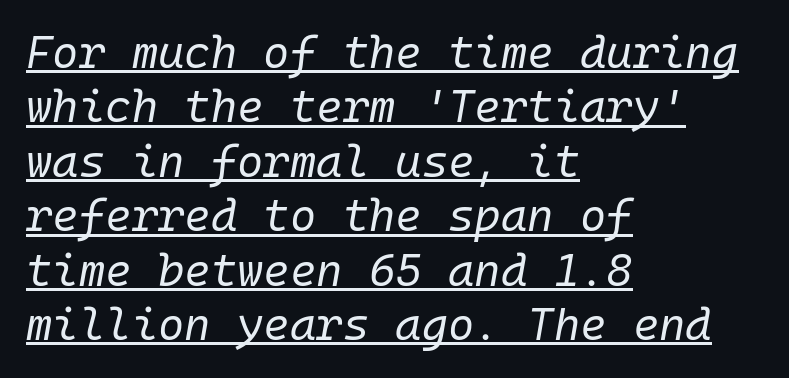
The image shows 45 px regular-weight type, italic (leaning right), monospaced; set left-aligned, line spacing 1.21x, normal letter spacing, underlined; low stroke contrast and a medium x-height.
